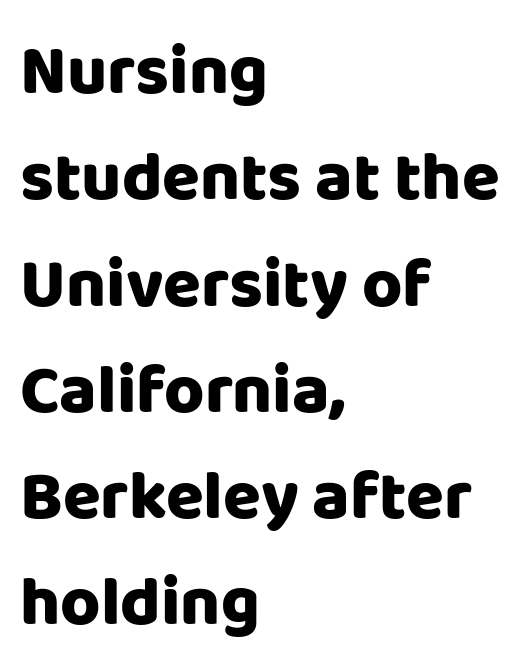
The image shows 69 px heavy sans-serif type, upright; set left-aligned, normal line spacing (1.54x), normal letter spacing, not underlined; low stroke contrast and a large x-height.
